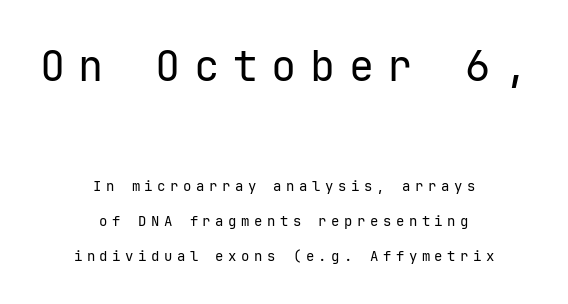
Q: Is the text bold? A: No.
Q: Is the text italic (slanted)? A: No, it is upright.
Q: Is the typeface a serif or a sans-serif typeface? A: Sans-serif.
Q: Is the text underlined? A: No.
Q: How is the paragraph aligned? A: Centered.
Q: Is the spacing between letters normal or unusually wide? A: Unusually wide.
Q: Is the spacing between lines tight, normal or loose? A: Loose.
Q: Which block of text is set in a larger size, the first (top) or the second (bottom)? A: The first (top) one.
Q: Width (condensed, normal, or wide)? A: Normal.
Q: Stroke contrast? A: Low.
Q: x-height? A: Medium.
